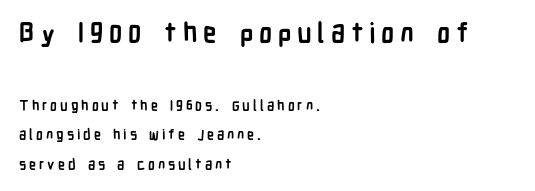
The space between consecutive lines is lavish. The specimen reads as upright at a glance. Only glyphs here, with clear space below each row. The type is letterspaced generously, with wide tracking.
